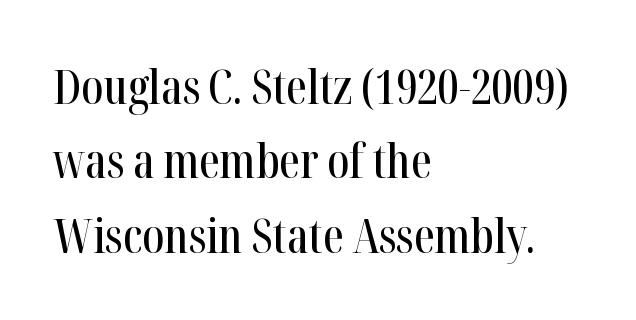
Q: Is the text italic (slanted)? A: No, it is upright.
Q: Is the typeface a serif or a sans-serif typeface? A: Serif.
Q: Is the text underlined? A: No.
Q: How is the paragraph aligned? A: Left-aligned.
Q: Is the spacing between letters normal or unusually wide? A: Normal.
Q: Is the spacing between lines tight, normal or loose? A: Normal.
Q: Width (condensed, normal, or wide)? A: Condensed.
Q: Stroke contrast? A: High.
Q: x-height? A: Medium.
Q: Monospaced? A: No.
